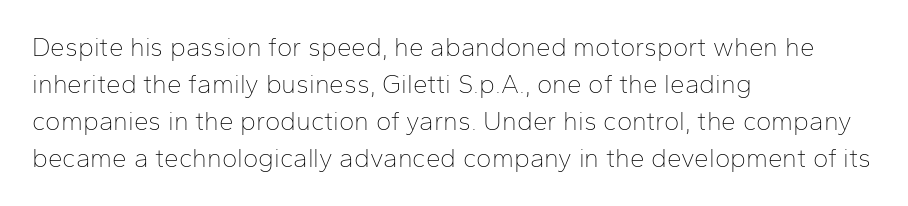
{"italic": "no", "bold": "no", "underline": "no", "align": "left", "line_spacing": "normal", "line_spacing_ratio": 1.42, "letter_spacing": "normal", "letter_spacing_em": 0.0, "glyph_px": 26}
